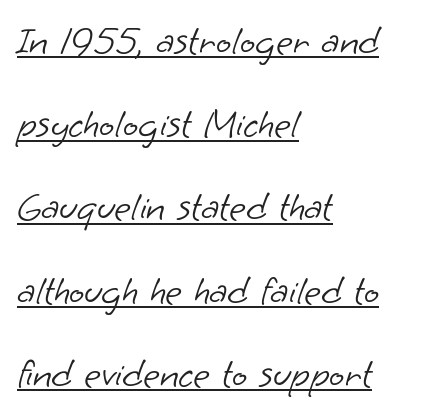
The image shows 40 px light sans-serif type; set left-aligned, loose line spacing (2.08x), normal letter spacing, underlined; low stroke contrast and a small x-height.
